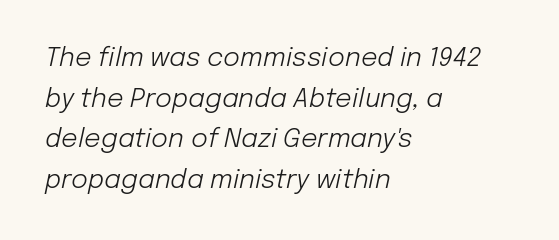
The lines in this sample share a left origin and differ only in where they stop. Just letters on the line, the space beneath them empty. This reads as an unemphasized weight, regular at the heaviest. This block has exactly the height ordinary leading produces.
